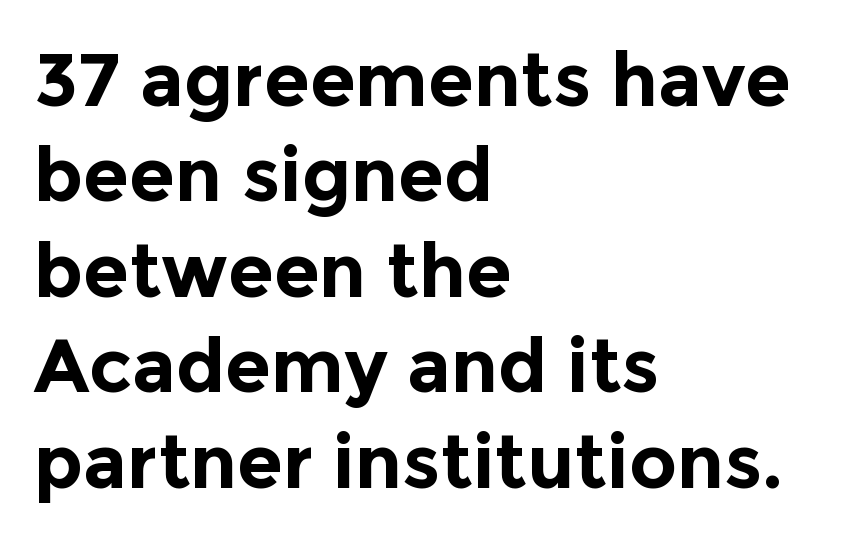
{"serif": "no", "italic": "no", "bold": "yes", "weight": "bold", "width": "normal", "x_height": "medium", "monospaced": "no", "underline": "no", "align": "left", "line_spacing": "normal", "line_spacing_ratio": 1.29, "letter_spacing": "normal", "letter_spacing_em": 0.0, "glyph_px": 74}
